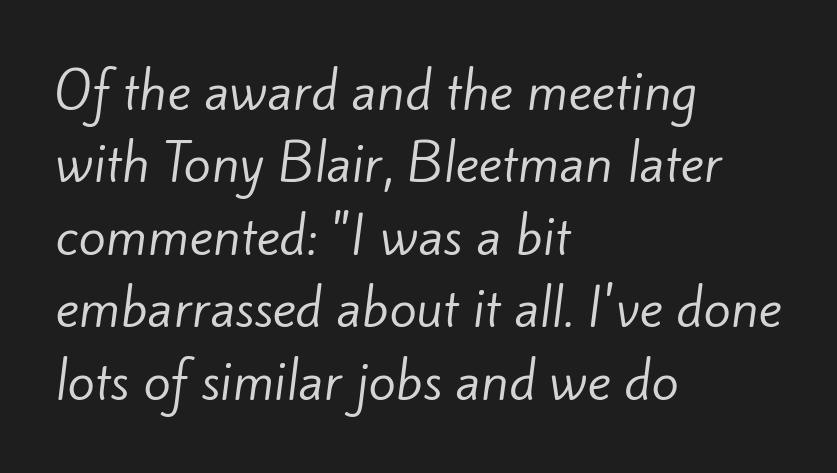
{"serif": "no", "bold": "no", "weight": "regular", "width": "normal", "stroke_contrast": "low", "x_height": "small", "monospaced": "no", "underline": "no", "align": "left", "line_spacing": "normal", "line_spacing_ratio": 1.45, "letter_spacing": "normal", "letter_spacing_em": 0.0, "glyph_px": 50}
